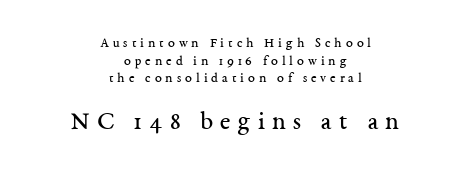
{"italic": "no", "bold": "no", "underline": "no", "align": "center", "line_spacing": "normal", "line_spacing_ratio": 1.26, "letter_spacing": "wide", "letter_spacing_em": 0.28, "larger_block": "second", "size_ratio": 1.86, "glyph_px": 26}
